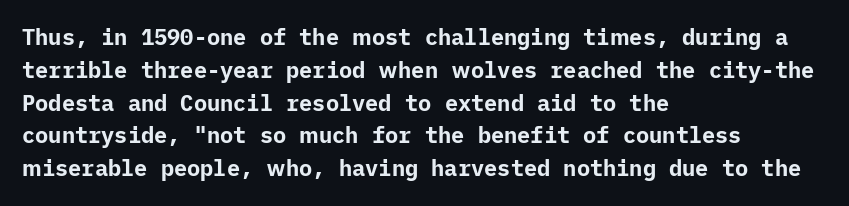
Nobody touched the tracking dial on this one. Alignment: flush left. Tall strokes in this sample are plumb rather than angled. Weight: bold.
